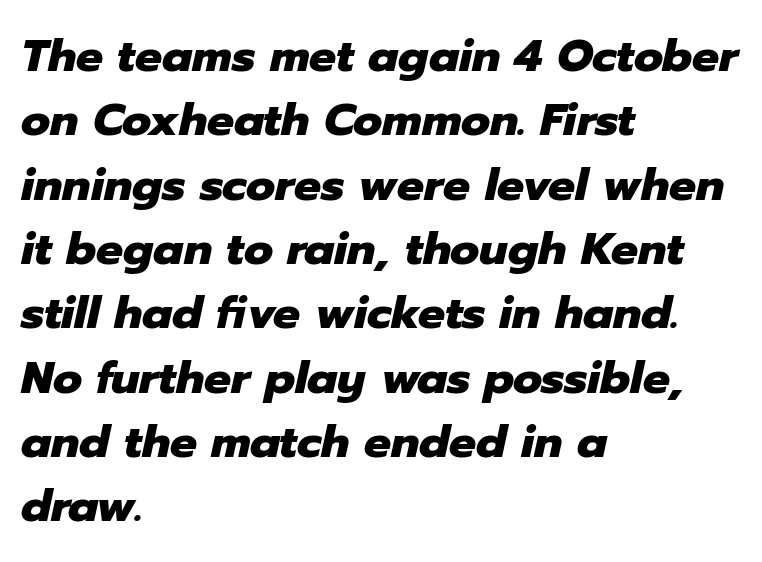
Q: Is the text bold? A: Yes.
Q: Is the text italic (slanted)? A: Yes, it leans right by about 12 degrees.
Q: Is the text underlined? A: No.
Q: How is the paragraph aligned? A: Left-aligned.
Q: Is the spacing between letters normal or unusually wide? A: Normal.
Q: Is the spacing between lines tight, normal or loose? A: Normal.
Q: Width (condensed, normal, or wide)? A: Normal.
Q: Stroke contrast? A: Low.
Q: x-height? A: Medium.
Q: Monospaced? A: No.
